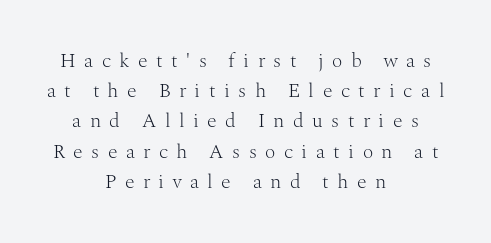
Q: Is the text bold? A: No.
Q: Is the text italic (slanted)? A: No, it is upright.
Q: Is the text underlined? A: No.
Q: How is the paragraph aligned? A: Centered.
Q: Is the spacing between letters normal or unusually wide? A: Unusually wide.
Q: Is the spacing between lines tight, normal or loose? A: Normal.
